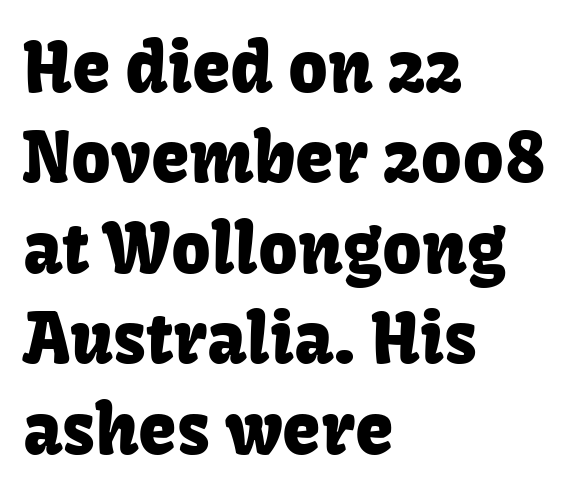
Normally led — the rows are evenly, conventionally spaced. The rendering keeps characters at their native spacing. Is there any slant? The stems are plumb. The lines in this sample share a left origin and differ only in where they stop. The rendering shows plain stroke endings on the letterforms — a sans-serif design.
